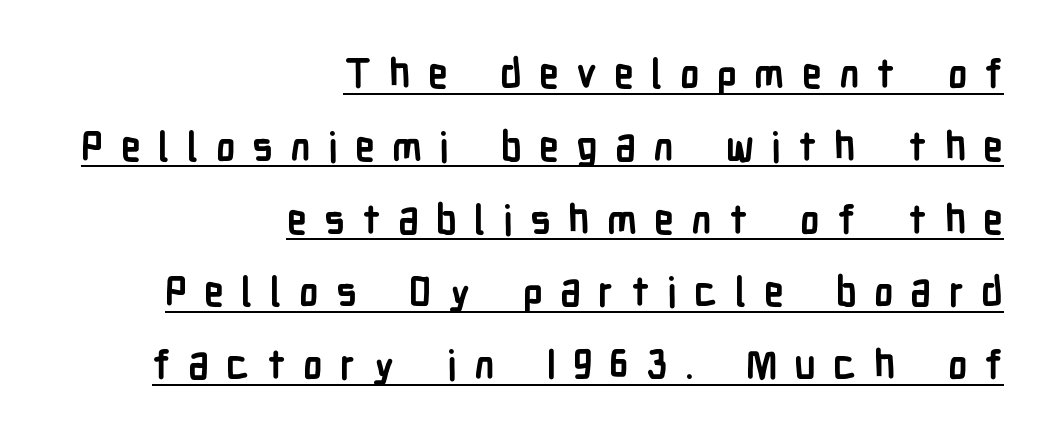
Q: Is the text bold? A: Yes.
Q: Is the text italic (slanted)? A: No, it is upright.
Q: Is the typeface a serif or a sans-serif typeface? A: Sans-serif.
Q: Is the text underlined? A: Yes.
Q: How is the paragraph aligned? A: Right-aligned.
Q: Is the spacing between letters normal or unusually wide? A: Unusually wide.
Q: Width (condensed, normal, or wide)? A: Condensed.
Q: Stroke contrast? A: Low.
Q: x-height? A: Medium.
Q: Monospaced? A: No.
